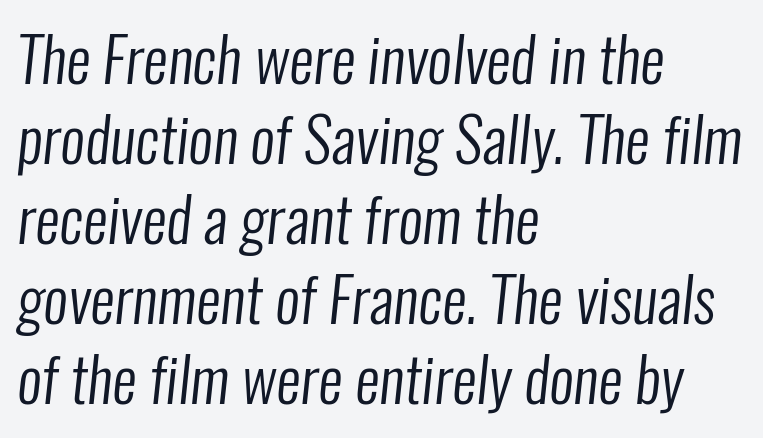
The image shows 61 px regular-weight, condensed sans-serif type; set left-aligned, normal line spacing (1.31x), normal letter spacing, not underlined; low stroke contrast and a medium x-height.
